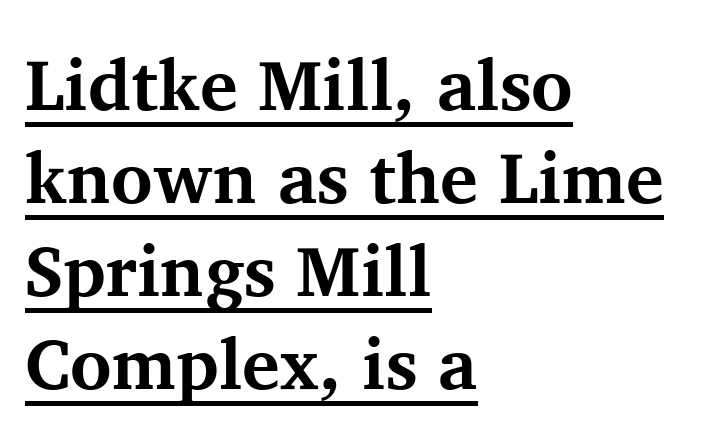
The image shows 71 px bold serif type, upright; set left-aligned, normal line spacing (1.31x), normal letter spacing, underlined; medium stroke contrast and a medium x-height.
